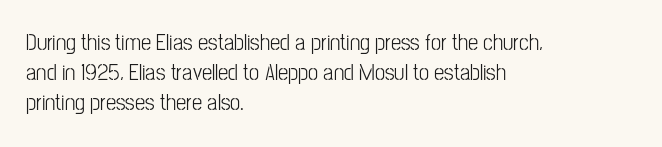
The rendering keeps characters at their native spacing. The string is rendered with underlining switched off. It's the straight-up-and-down kind of type. The paragraph has a hard left edge and a soft right edge. One glance says typical: line gaps are just what's usual.
